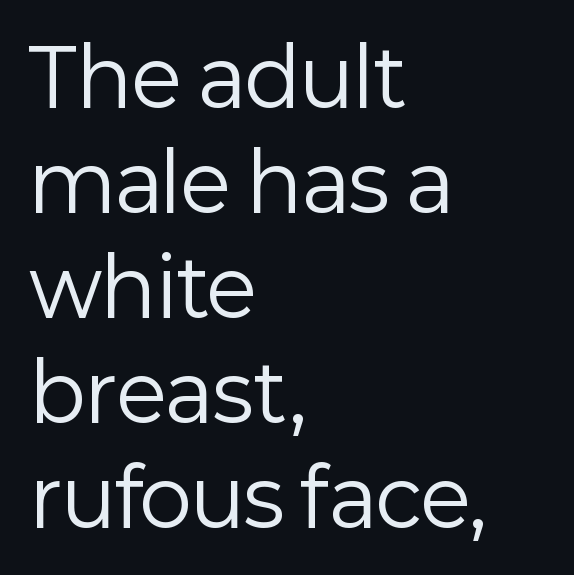
Q: Is the text bold? A: No.
Q: Is the text italic (slanted)? A: No, it is upright.
Q: Is the typeface a serif or a sans-serif typeface? A: Sans-serif.
Q: Is the text underlined? A: No.
Q: How is the paragraph aligned? A: Left-aligned.
Q: Is the spacing between letters normal or unusually wide? A: Normal.
Q: Is the spacing between lines tight, normal or loose? A: Normal.
Q: Width (condensed, normal, or wide)? A: Normal.
Q: Stroke contrast? A: Low.
Q: x-height? A: Medium.
Q: Monospaced? A: No.
